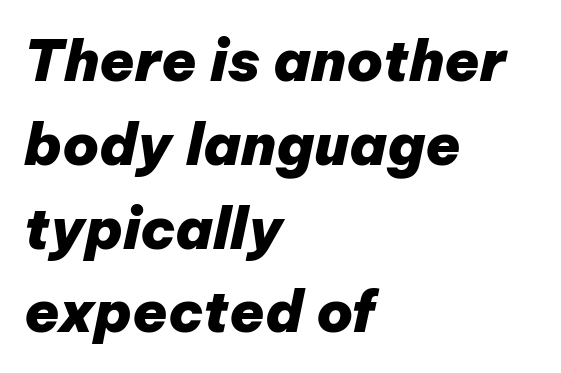
The image shows 57 px heavy type, italic (leaning right); set left-aligned, normal line spacing (1.47x), normal letter spacing, not underlined; low stroke contrast and a medium x-height.
